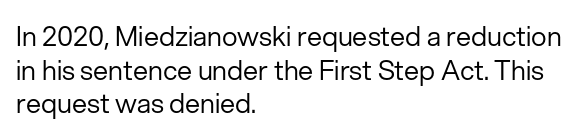
Whoever set this chose a conventional vertical rhythm. Each stroke keeps to a modest, everyday thickness or less. Is there any slant? The stems are plumb. Any mark beneath the type? The region is blank. Horizontal alignment here is leftward, the default for most running prose.
